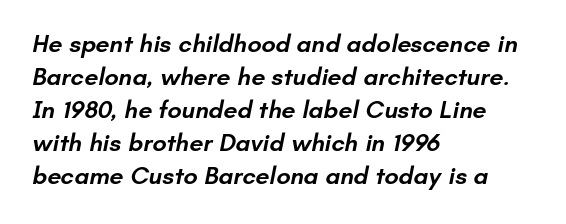
The image shows 25 px text type; set left-aligned, normal line spacing (1.32x), normal letter spacing, not underlined.
